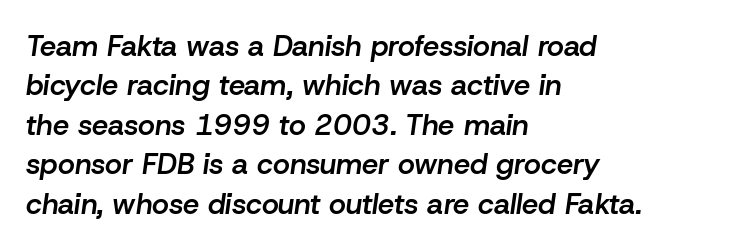
{"italic": "yes", "lean": "right", "slant_degrees": 8, "bold": "semi", "weight": "semibold", "width": "normal", "stroke_contrast": "low", "x_height": "medium", "monospaced": "no", "underline": "no", "align": "left", "line_spacing": "normal", "line_spacing_ratio": 1.36, "letter_spacing": "normal", "letter_spacing_em": 0.0, "glyph_px": 29}
